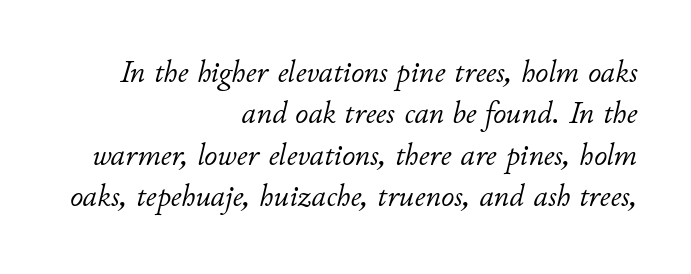
Q: Is the text bold? A: No.
Q: Is the text italic (slanted)? A: Yes, it leans right by about 11 degrees.
Q: Is the text underlined? A: No.
Q: How is the paragraph aligned? A: Right-aligned.
Q: Is the spacing between letters normal or unusually wide? A: Normal.
Q: Is the spacing between lines tight, normal or loose? A: Normal.
Q: Width (condensed, normal, or wide)? A: Normal.
Q: Stroke contrast? A: Low.
Q: x-height? A: Small.
Q: Monospaced? A: No.
